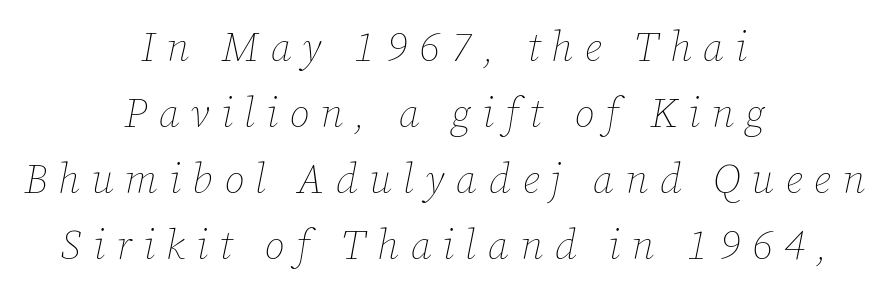
Q: Is the text bold? A: No.
Q: Is the text italic (slanted)? A: Yes, it leans right by about 12 degrees.
Q: Is the text underlined? A: No.
Q: How is the paragraph aligned? A: Centered.
Q: Is the spacing between letters normal or unusually wide? A: Unusually wide.
Q: Is the spacing between lines tight, normal or loose? A: Normal.
Q: Width (condensed, normal, or wide)? A: Normal.
Q: Stroke contrast? A: Low.
Q: x-height? A: Medium.
Q: Monospaced? A: No.
